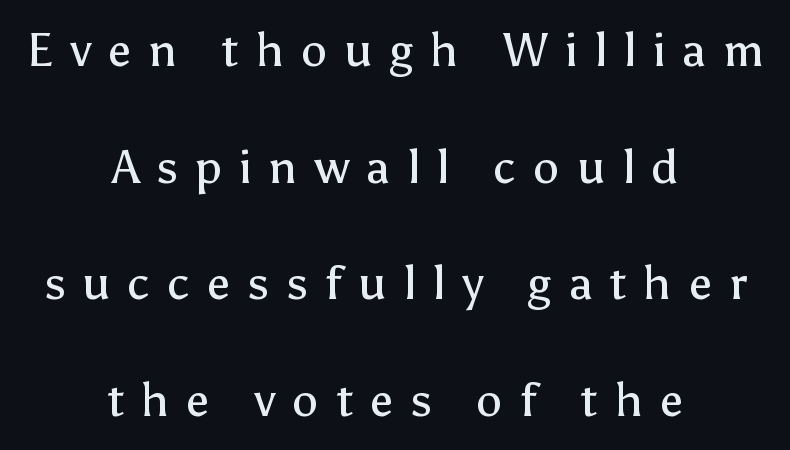
{"serif": "no", "italic": "no", "bold": "no", "weight": "regular", "width": "normal", "stroke_contrast": "low", "x_height": "medium", "monospaced": "no", "underline": "no", "align": "center", "line_spacing": "loose", "line_spacing_ratio": 2.48, "letter_spacing": "wide", "letter_spacing_em": 0.36, "glyph_px": 47}
